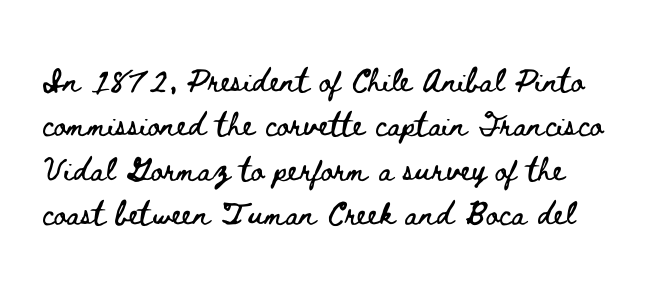
Q: Is the text italic (slanted)? A: Yes.
Q: Is the text underlined? A: No.
Q: Is the spacing between letters normal or unusually wide? A: Normal.
Q: Is the spacing between lines tight, normal or loose? A: Normal.
Q: Width (condensed, normal, or wide)? A: Wide.
Q: Stroke contrast? A: Low.
Q: x-height? A: Small.
Q: Monospaced? A: No.
